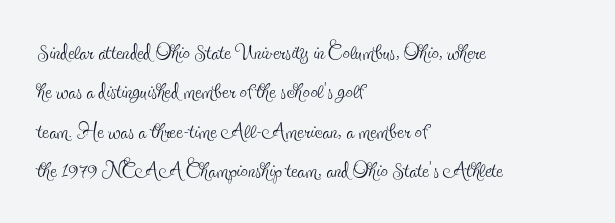
Q: Is the text bold? A: No.
Q: Is the typeface a serif or a sans-serif typeface? A: Serif.
Q: Is the text underlined? A: No.
Q: How is the paragraph aligned? A: Left-aligned.
Q: Is the spacing between letters normal or unusually wide? A: Normal.
Q: Is the spacing between lines tight, normal or loose? A: Normal.
Q: Width (condensed, normal, or wide)? A: Condensed.
Q: x-height? A: Small.
Q: Monospaced? A: No.
